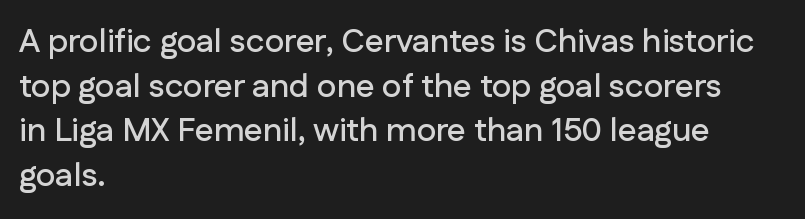
{"serif": "no", "italic": "no", "width": "normal", "stroke_contrast": "low", "x_height": "medium", "monospaced": "no", "underline": "no", "align": "left", "line_spacing": "normal", "line_spacing_ratio": 1.35, "letter_spacing": "normal", "letter_spacing_em": 0.0, "glyph_px": 33}
